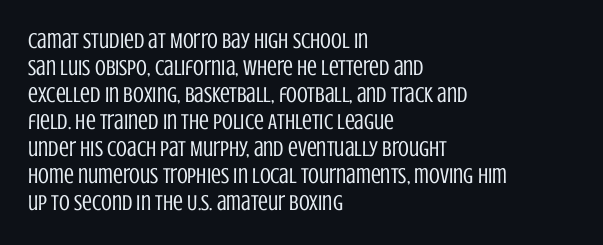
Q: Is the text bold? A: No.
Q: Is the text italic (slanted)? A: No, it is upright.
Q: Is the text underlined? A: No.
Q: How is the paragraph aligned? A: Left-aligned.
Q: Is the spacing between letters normal or unusually wide? A: Normal.
